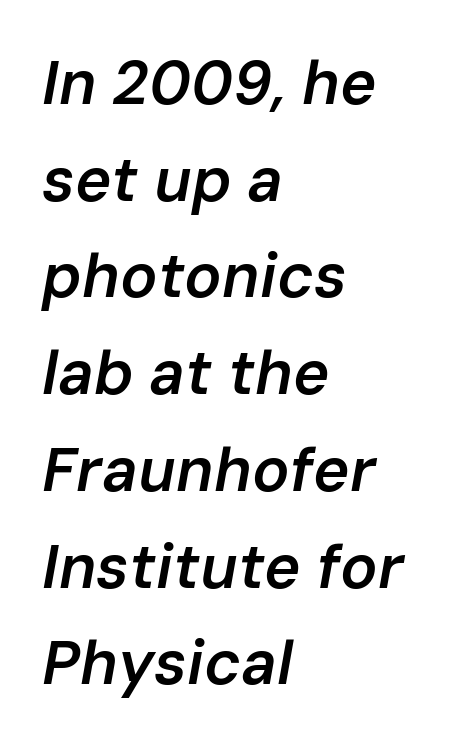
The image shows 62 px semibold type, italic (leaning right); set left-aligned, normal line spacing (1.56x), normal letter spacing, not underlined; low stroke contrast and a medium x-height.
